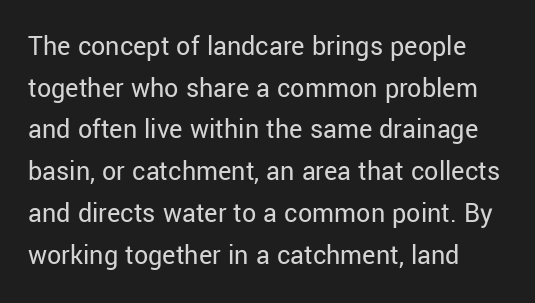
Q: Is the text bold? A: No.
Q: Is the text italic (slanted)? A: No, it is upright.
Q: Is the typeface a serif or a sans-serif typeface? A: Sans-serif.
Q: Is the text underlined? A: No.
Q: Is the spacing between letters normal or unusually wide? A: Normal.
Q: Is the spacing between lines tight, normal or loose? A: Normal.
Q: Width (condensed, normal, or wide)? A: Normal.
Q: Stroke contrast? A: Low.
Q: x-height? A: Medium.
Q: Monospaced? A: No.
